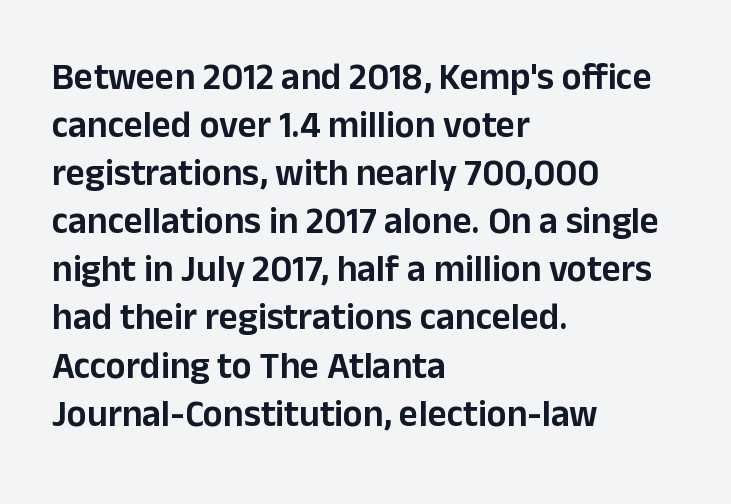
The image shows 37 px sans-serif type, upright; set left-aligned, normal line spacing (1.3x), normal letter spacing, not underlined; low stroke contrast and a medium x-height.
